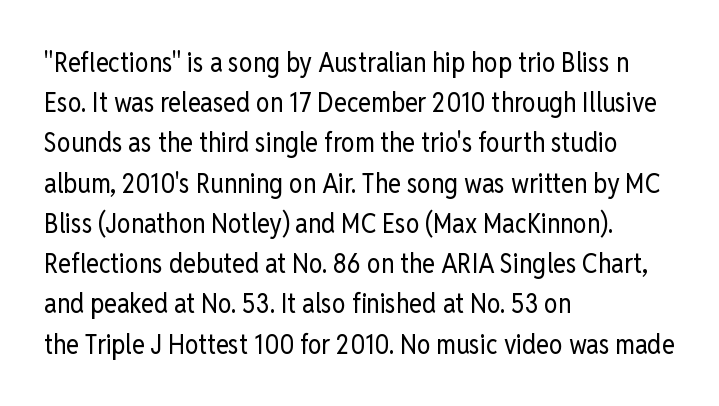
The paragraph shown leans on its left margin. Has an underline been added? It has not. The font's upright variant was chosen for this text. The cut favours lightness, reaching ordinary text weight at its darkest.
